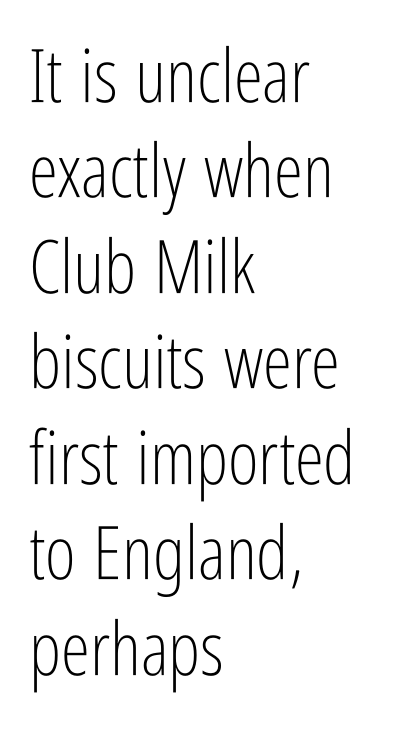
The gaps between neighbouring characters are ordinary and unremarkable. Does the leading feel generous? No, just average. Do the characters align in a grid? No, the font is proportional. The foot of each line stays bare and open.
